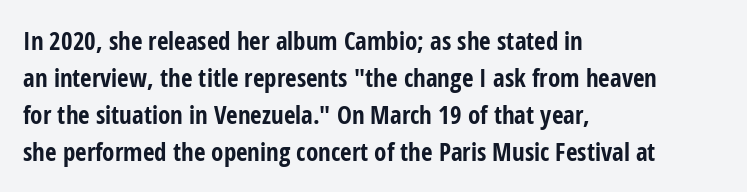
Horizontally, the lines are justified to the leading edge only. These words are printed bold, with thick strokes throughout. These lines sit exactly where default settings would place them. Every character sits straight up, as roman type does. Beneath every word, the page is bare.
